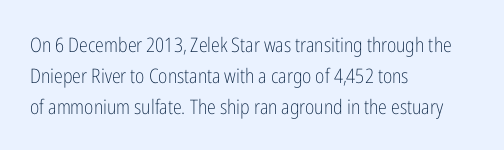
The face looks like a standard text weight, possibly lighter. The type is set solid horizontally, with unmodified tracking. The lettering stays uniformly vertical, giving the passage a roman look. Leading: standard. Casual observation: everything's shoved over to the left.
